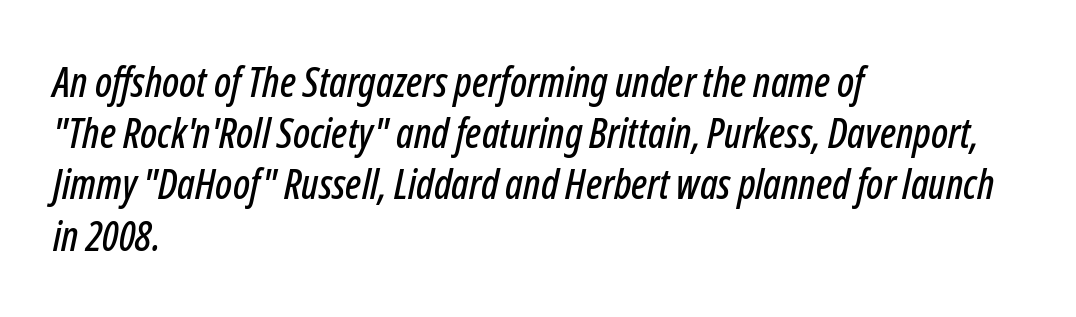
{"italic": "yes", "lean": "right", "slant_degrees": 12, "width": "condensed", "stroke_contrast": "low", "x_height": "medium", "monospaced": "no", "underline": "no", "align": "left", "line_spacing": "normal", "line_spacing_ratio": 1.25, "letter_spacing": "normal", "letter_spacing_em": 0.0, "glyph_px": 41}
